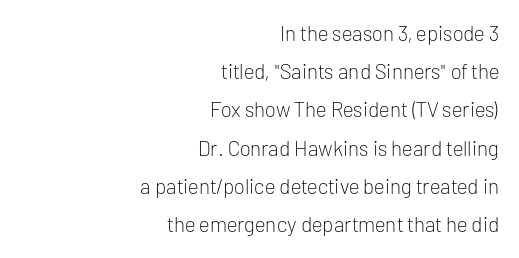
No letter is thick-stroked: the sample isn't bold. Right-aligned paragraph, ragged on the left. The letterforms sit shoulder to shoulder at normal distance. A clean baseline with only descenders dipping below it.
